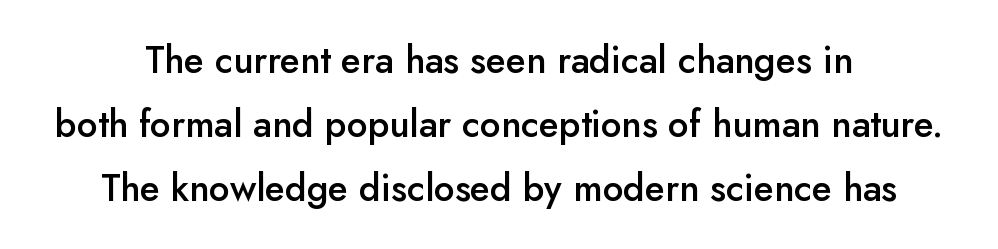
How heavy is the stroke? Medium-heavy — a semibold, shy of bold. Rendered with straight, roman letterforms. Underline: absent. The line texture is even and compact thanks to regular tracking.
